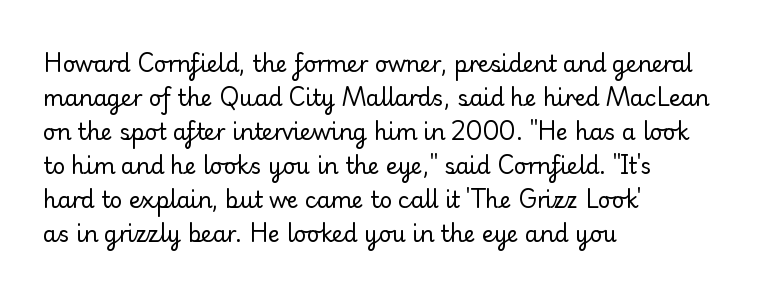
{"italic": "no", "bold": "no", "underline": "no", "align": "left", "line_spacing": "normal", "line_spacing_ratio": 1.55, "letter_spacing": "normal", "letter_spacing_em": 0.0, "glyph_px": 22}
